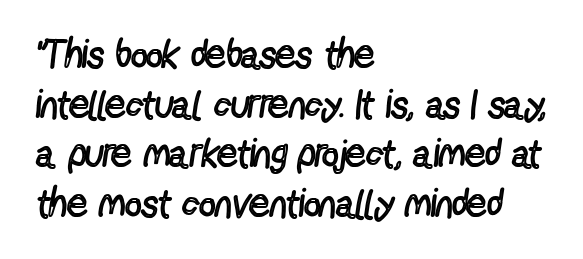
A typesetter would call this proportional, since set widths differ per character. The paragraph shown leans on its left margin. The glyphs in this specimen are sans serif. Type without underlining.
